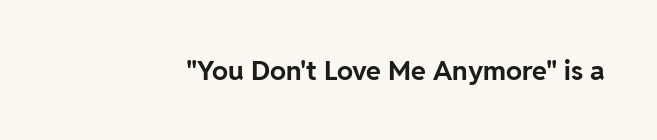
Q: Is the text bold? A: Yes.
Q: Is the text italic (slanted)? A: No, it is upright.
Q: Is the text underlined? A: No.
Q: Is the spacing between letters normal or unusually wide? A: Normal.
